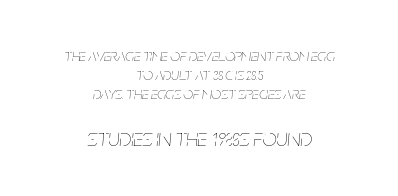
{"italic": "yes", "lean": "right", "slant_degrees": 5, "bold": "no", "underline": "no", "align": "center", "line_spacing": "tight", "line_spacing_ratio": 1.13, "letter_spacing": "normal", "letter_spacing_em": 0.0, "larger_block": "second", "size_ratio": 1.47, "glyph_px": 25}
